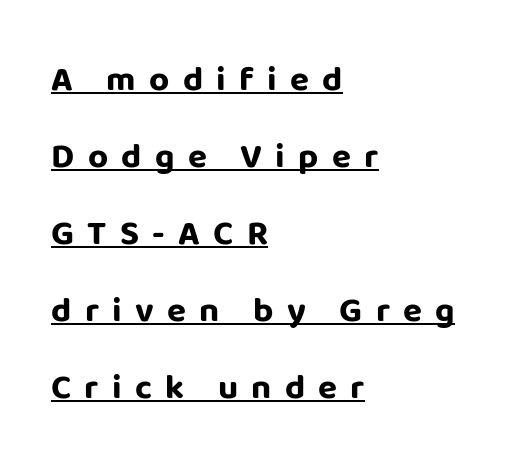
Q: Is the text bold? A: Yes.
Q: Is the text italic (slanted)? A: No, it is upright.
Q: Is the typeface a serif or a sans-serif typeface? A: Sans-serif.
Q: Is the text underlined? A: Yes.
Q: How is the paragraph aligned? A: Left-aligned.
Q: Is the spacing between letters normal or unusually wide? A: Unusually wide.
Q: Is the spacing between lines tight, normal or loose? A: Loose.
Q: Width (condensed, normal, or wide)? A: Normal.
Q: Stroke contrast? A: Low.
Q: x-height? A: Large.
Q: Monospaced? A: No.
